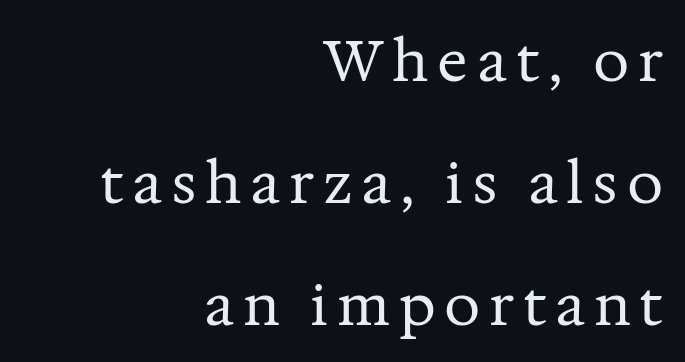
Q: Is the text bold? A: No.
Q: Is the text italic (slanted)? A: No, it is upright.
Q: Is the typeface a serif or a sans-serif typeface? A: Serif.
Q: Is the text underlined? A: No.
Q: How is the paragraph aligned? A: Right-aligned.
Q: Is the spacing between lines tight, normal or loose? A: Loose.
Q: Width (condensed, normal, or wide)? A: Normal.
Q: Stroke contrast? A: Medium.
Q: x-height? A: Medium.
Q: Monospaced? A: No.
